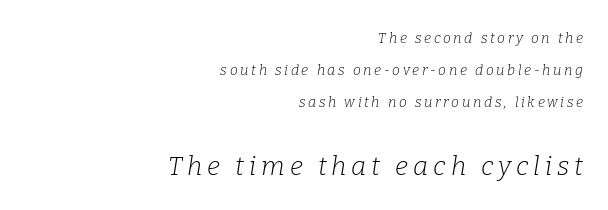
Q: Is the text bold? A: No.
Q: Is the text italic (slanted)? A: Yes, it leans right by about 9 degrees.
Q: Is the text underlined? A: No.
Q: How is the paragraph aligned? A: Right-aligned.
Q: Is the spacing between lines tight, normal or loose? A: Loose.
Q: Which block of text is set in a larger size, the first (top) or the second (bottom)? A: The second (bottom) one.
